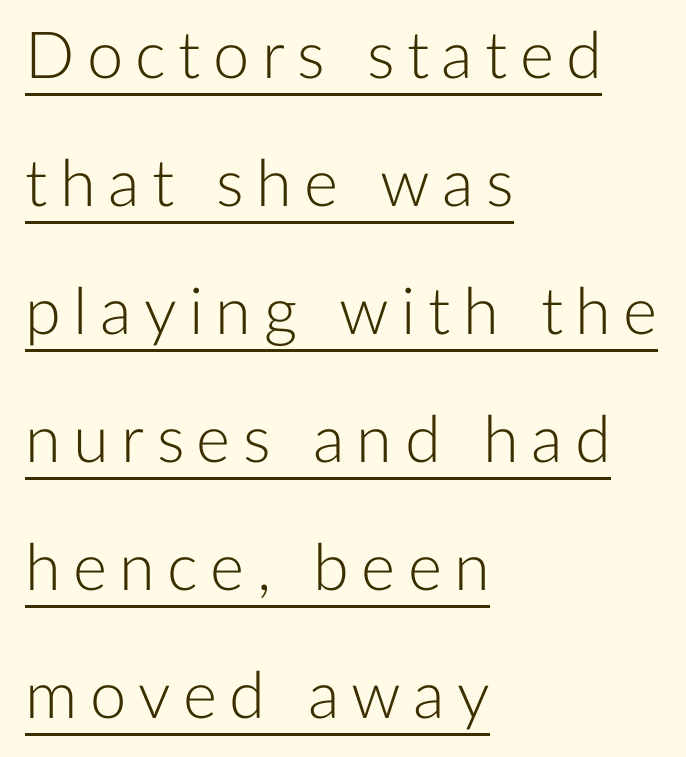
Q: Is the text bold? A: No.
Q: Is the text italic (slanted)? A: No, it is upright.
Q: Is the typeface a serif or a sans-serif typeface? A: Sans-serif.
Q: Is the text underlined? A: Yes.
Q: How is the paragraph aligned? A: Left-aligned.
Q: Is the spacing between lines tight, normal or loose? A: Loose.
Q: Width (condensed, normal, or wide)? A: Normal.
Q: Stroke contrast? A: Low.
Q: x-height? A: Medium.
Q: Monospaced? A: No.
